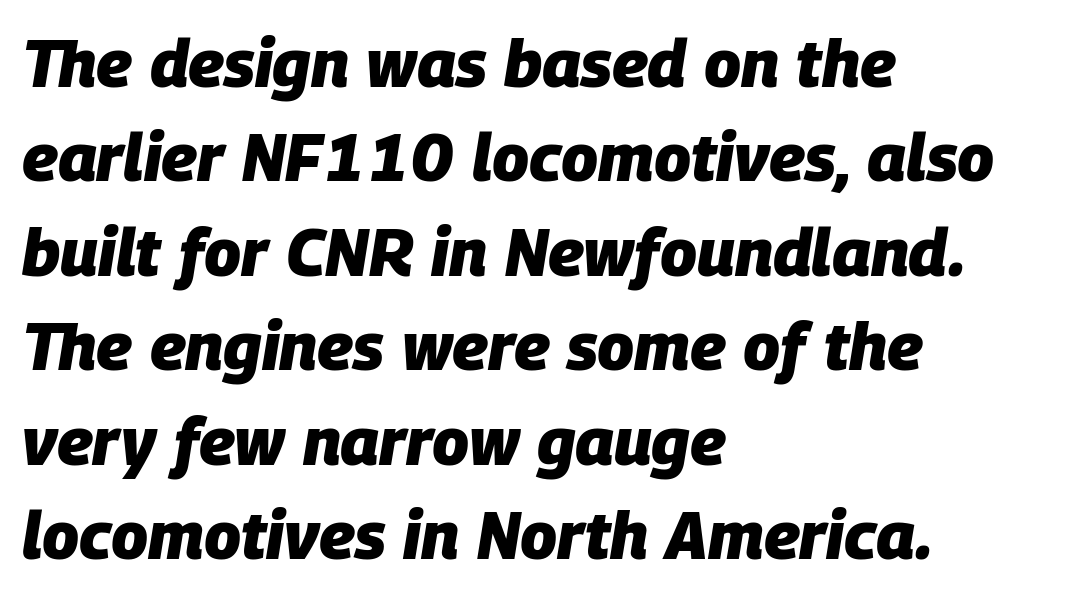
In CSS terms this would be text-align: left. Typographic density is high because the face is bold. Rows of type keep a routine distance in the vertical direction. The zone under the glyphs is completely vacant. Default kerning and tracking; the words read as compact shapes. A typesetter would call this proportional, since set widths differ per character.
